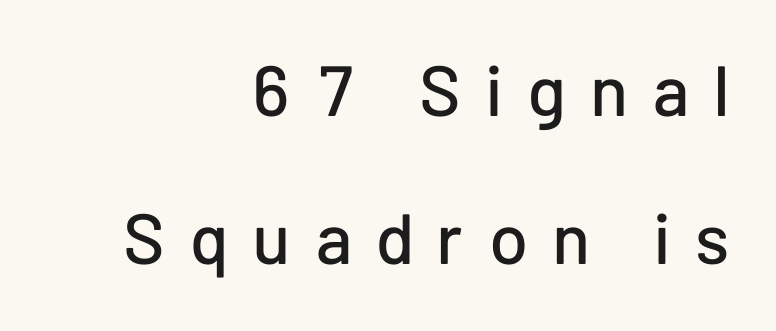
{"serif": "no", "italic": "no", "width": "normal", "stroke_contrast": "low", "x_height": "medium", "monospaced": "no", "underline": "no", "align": "right", "line_spacing": "loose", "line_spacing_ratio": 2.09, "letter_spacing": "wide", "letter_spacing_em": 0.34, "glyph_px": 71}
